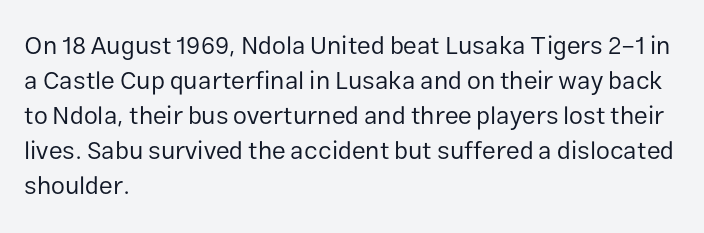
Nobody drew a line under any word here. The passage is arranged the way most books set body copy — flush left. Is the stroke heavy? The answer is a plain regular-or-lighter. Nobody touched the tracking dial on this one. A roman cut, with each character standing at attention. The space between consecutive lines is moderate.
